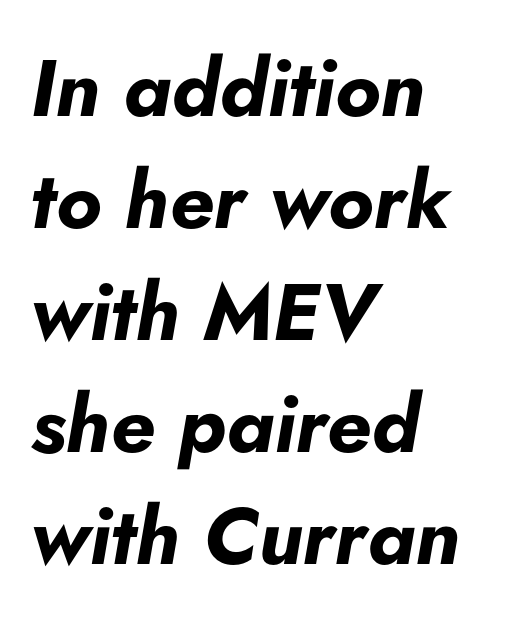
{"italic": "yes", "lean": "right", "slant_degrees": 5, "bold": "yes", "weight": "bold", "width": "normal", "stroke_contrast": "low", "x_height": "small", "monospaced": "no", "underline": "no", "align": "left", "line_spacing": "normal", "line_spacing_ratio": 1.4, "letter_spacing": "normal", "letter_spacing_em": 0.0, "glyph_px": 80}
